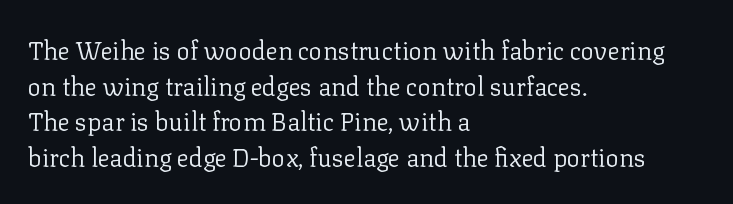
The image shows 25 px text type, upright; set left-aligned, normal line spacing (1.43x), normal letter spacing, not underlined.
